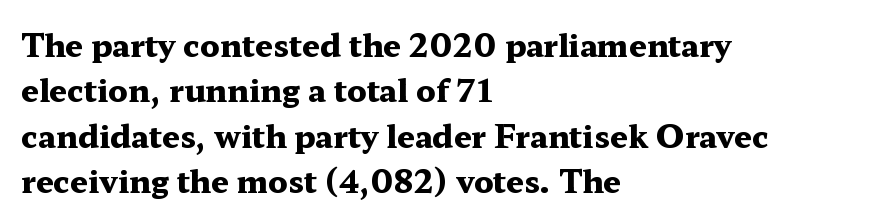
{"serif": "yes", "italic": "no", "bold": "yes", "weight": "heavy", "width": "wide", "stroke_contrast": "medium", "x_height": "medium", "monospaced": "no", "underline": "no", "align": "left", "line_spacing": "normal", "line_spacing_ratio": 1.46, "letter_spacing": "normal", "letter_spacing_em": 0.0, "glyph_px": 31}
